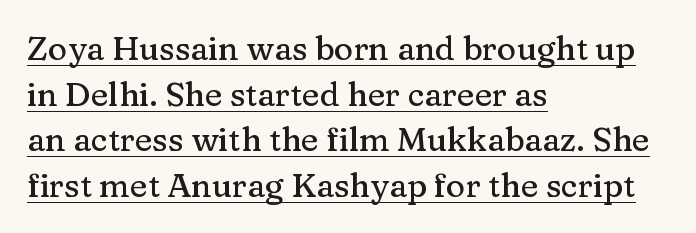
{"serif": "yes", "italic": "no", "width": "normal", "stroke_contrast": "medium", "x_height": "medium", "monospaced": "no", "underline": "yes", "align": "left", "line_spacing": "normal", "line_spacing_ratio": 1.38, "letter_spacing": "normal", "letter_spacing_em": 0.0, "glyph_px": 33}
